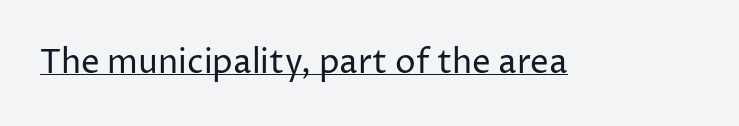
{"serif": "no", "italic": "no", "bold": "no", "weight": "regular", "width": "normal", "stroke_contrast": "low", "x_height": "medium", "monospaced": "no", "underline": "yes", "letter_spacing": "normal", "letter_spacing_em": 0.0, "glyph_px": 33}
